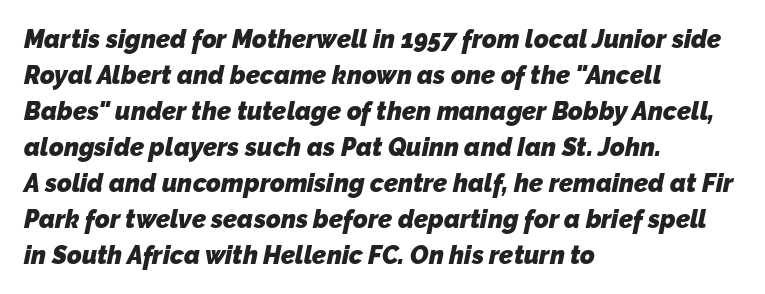
{"bold": "yes", "underline": "no", "align": "left", "line_spacing": "normal", "line_spacing_ratio": 1.44, "letter_spacing": "normal", "letter_spacing_em": 0.0, "glyph_px": 25}
